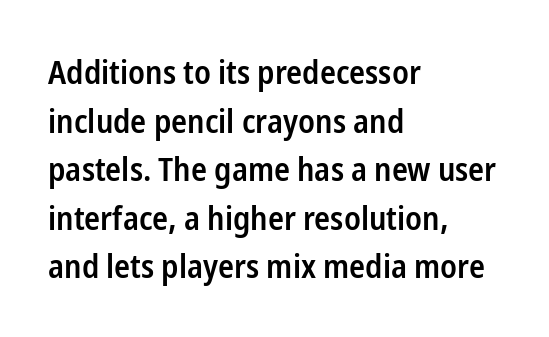
The image shows 33 px semibold, condensed sans-serif type, upright; set left-aligned, normal line spacing (1.47x), normal letter spacing, not underlined; low stroke contrast and a medium x-height.
